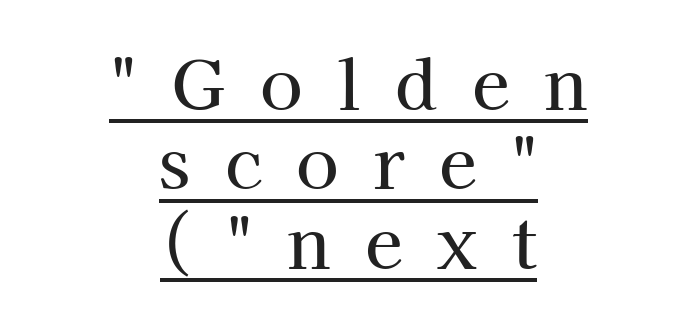
Font category for this specimen: serif. Check the space under the baseline: a stroke is drawn there. No italicization has been applied; the sample stays upright. The vertical gap from one line to the next is small. A student would call this center alignment; a typographer would say set centered. Looks like regular typesetting: each glyph gets only the width it needs.
